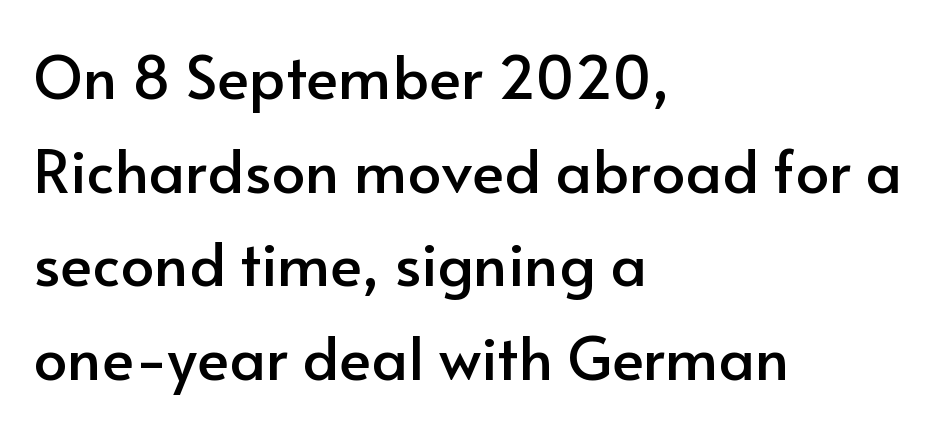
Successive baselines arrive at the customary interval. This is sans-serif lettering, the kind often seen on screens and signage. The lettering stays uniformly vertical, giving the passage a roman look. Look at the tracking — it's just the regular setting, nothing added. Here the designer chose a conventional face with non-uniform glyph widths. In CSS terms this would be text-align: left.
